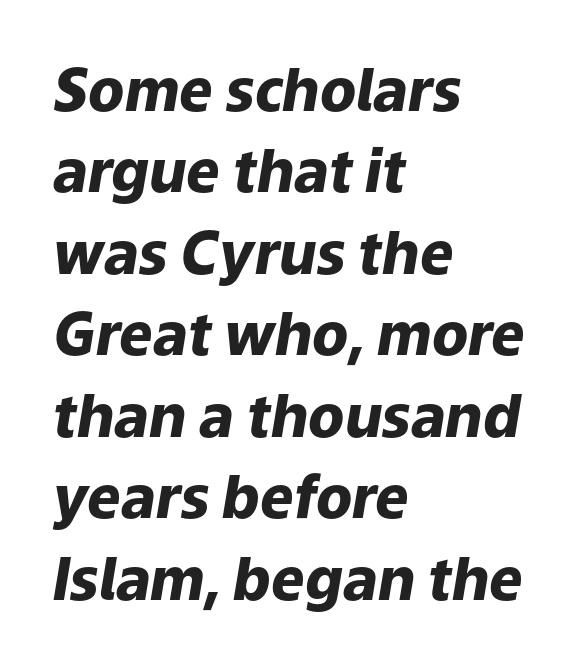
Q: Is the text bold? A: Yes.
Q: Is the text italic (slanted)? A: Yes, it leans right by about 9 degrees.
Q: Is the text underlined? A: No.
Q: How is the paragraph aligned? A: Left-aligned.
Q: Is the spacing between letters normal or unusually wide? A: Normal.
Q: Is the spacing between lines tight, normal or loose? A: Normal.
Q: Width (condensed, normal, or wide)? A: Normal.
Q: Stroke contrast? A: Low.
Q: x-height? A: Medium.
Q: Monospaced? A: No.
